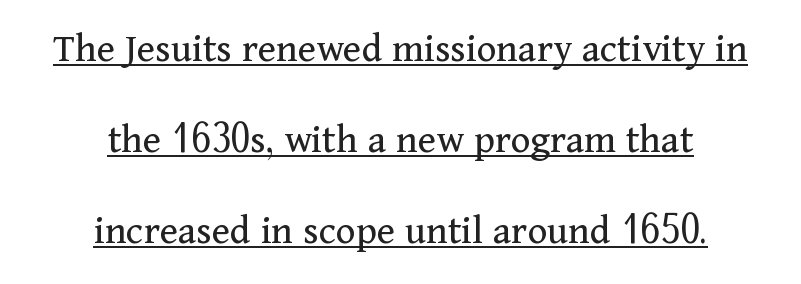
Q: Is the text bold? A: No.
Q: Is the text italic (slanted)? A: No, it is upright.
Q: Is the typeface a serif or a sans-serif typeface? A: Serif.
Q: Is the text underlined? A: Yes.
Q: How is the paragraph aligned? A: Centered.
Q: Is the spacing between letters normal or unusually wide? A: Normal.
Q: Is the spacing between lines tight, normal or loose? A: Loose.
Q: Width (condensed, normal, or wide)? A: Normal.
Q: Stroke contrast? A: Medium.
Q: x-height? A: Medium.
Q: Monospaced? A: No.
